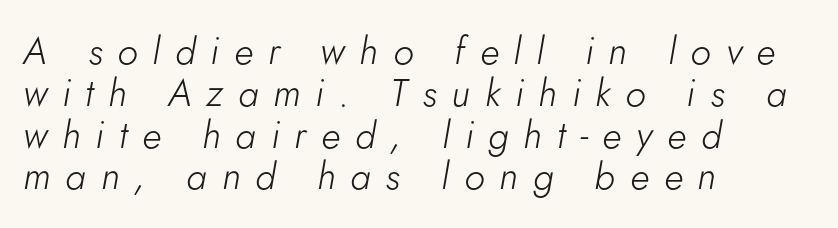
{"italic": "yes", "lean": "right", "slant_degrees": 5, "bold": "no", "weight": "light", "width": "normal", "stroke_contrast": "low", "x_height": "small", "monospaced": "no", "underline": "no", "align": "left", "line_spacing": "tight", "line_spacing_ratio": 1.1, "letter_spacing": "wide", "letter_spacing_em": 0.39, "glyph_px": 38}
